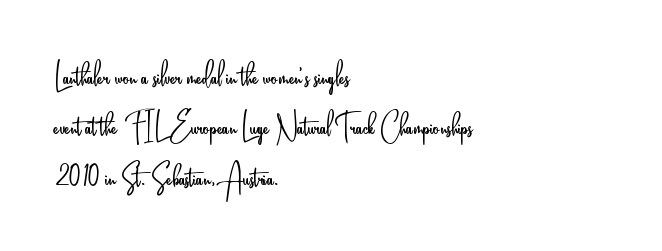
Q: Is the text bold? A: No.
Q: Is the typeface a serif or a sans-serif typeface? A: Sans-serif.
Q: Is the text underlined? A: No.
Q: How is the paragraph aligned? A: Left-aligned.
Q: Is the spacing between letters normal or unusually wide? A: Normal.
Q: Is the spacing between lines tight, normal or loose? A: Normal.
Q: Width (condensed, normal, or wide)? A: Condensed.
Q: Stroke contrast? A: Low.
Q: x-height? A: Small.
Q: Monospaced? A: No.
